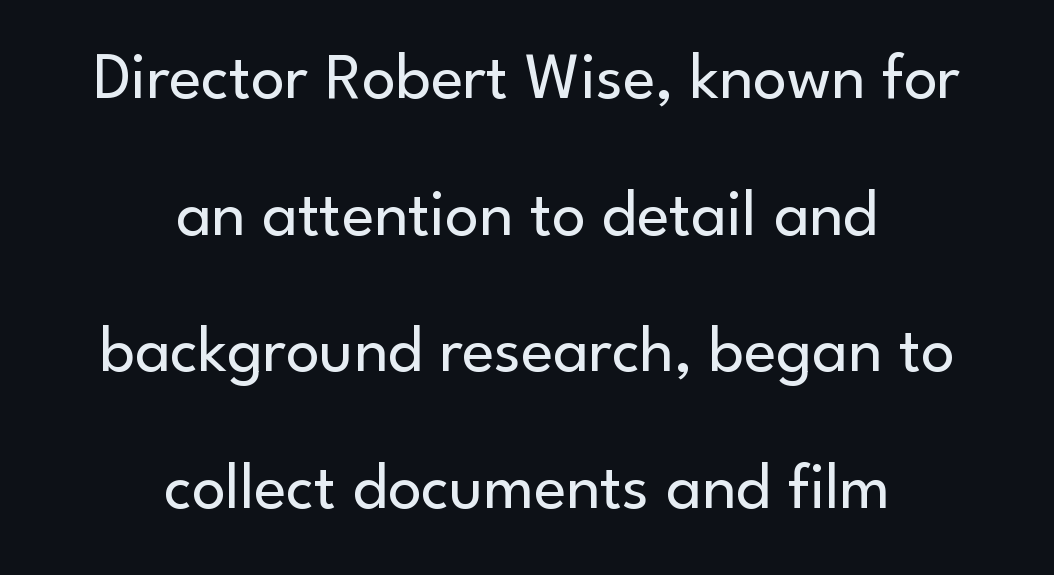
A great deal of white space separates one row of letters from the next. No italicization has been applied; the sample stays upright. Stroke terminals: plain, sans-serif. The line texture is even and compact thanks to regular tracking. Compared with a typical body face, this is equally light or lighter still. These lines stack symmetrically, like a column narrowing and widening about its center.
